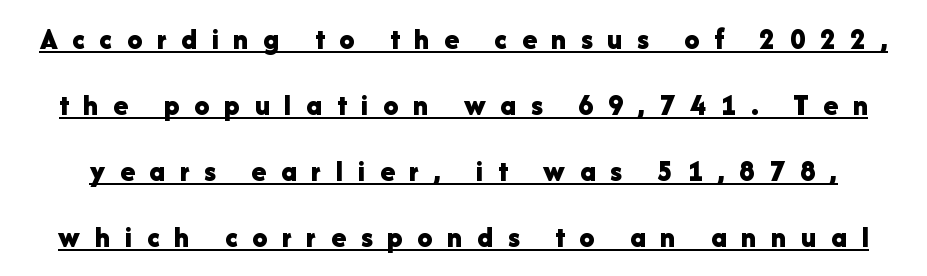
{"serif": "no", "italic": "no", "bold": "yes", "weight": "bold", "width": "normal", "stroke_contrast": "low", "x_height": "medium", "monospaced": "no", "underline": "yes", "line_spacing": "loose", "line_spacing_ratio": 2.2, "letter_spacing": "wide", "letter_spacing_em": 0.49, "glyph_px": 30}
